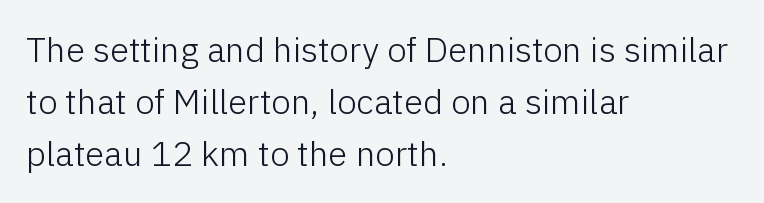
Spacing verdict: proportional, widths tailored to each character. This rendering uses left alignment, leaving the right contour irregular. Vertical strokes here are truly vertical. A quiet, ordinary-to-light weight characterises the typeface. Serif or sans? Sans — the stroke terminals are bare. No extra tracking has been applied to these lines.
